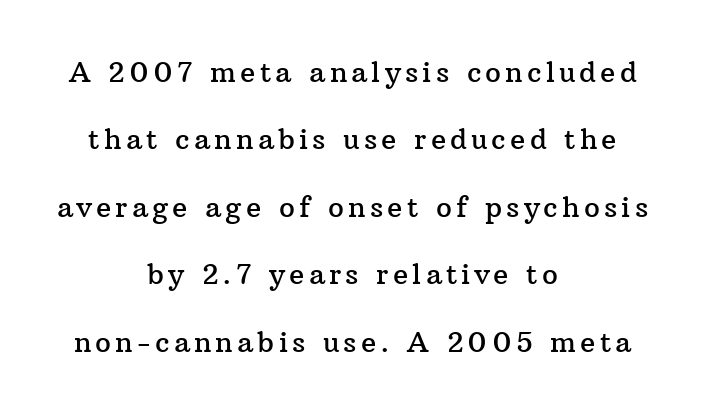
Q: Is the text italic (slanted)? A: No, it is upright.
Q: Is the typeface a serif or a sans-serif typeface? A: Serif.
Q: Is the text underlined? A: No.
Q: How is the paragraph aligned? A: Centered.
Q: Is the spacing between lines tight, normal or loose? A: Loose.
Q: Width (condensed, normal, or wide)? A: Normal.
Q: Stroke contrast? A: Medium.
Q: x-height? A: Medium.
Q: Monospaced? A: No.
